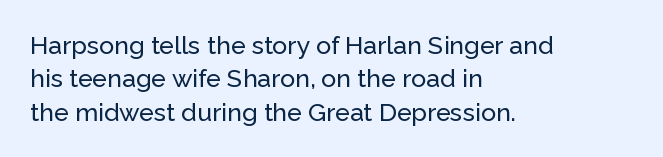
The image shows 25 px text type, upright; set left-aligned, normal line spacing (1.34x), normal letter spacing, not underlined.
